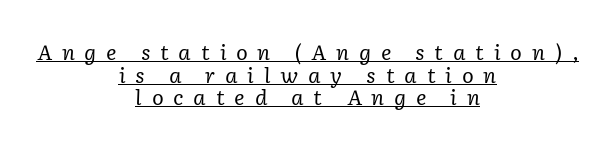
The image shows 20 px text type, italic (leaning right); set centered, tight line spacing (1.13x), unusually wide letter spacing (+0.48 em), underlined.
